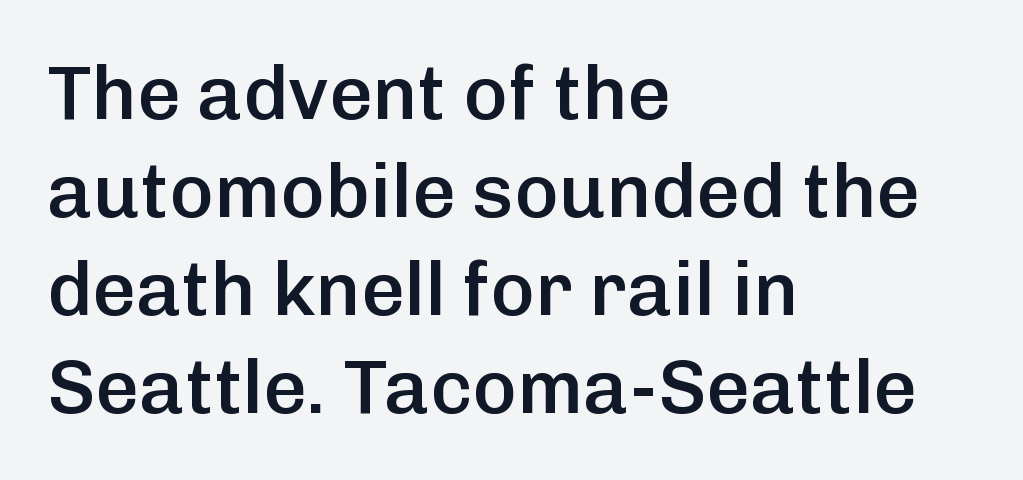
The image shows 76 px semibold sans-serif type, upright; set left-aligned, normal line spacing (1.29x), normal letter spacing, not underlined; low stroke contrast and a medium x-height.
